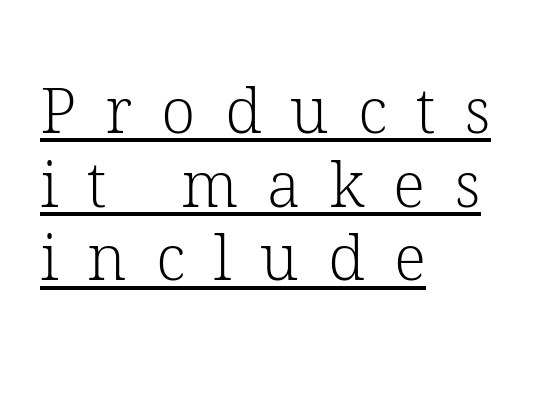
What stands out about the letter spacing? Its width — letters are far apart. Nope, not italic — everything's standing straight. Has an underline been added? It has. The lines in this sample share a left origin and differ only in where they stop.
